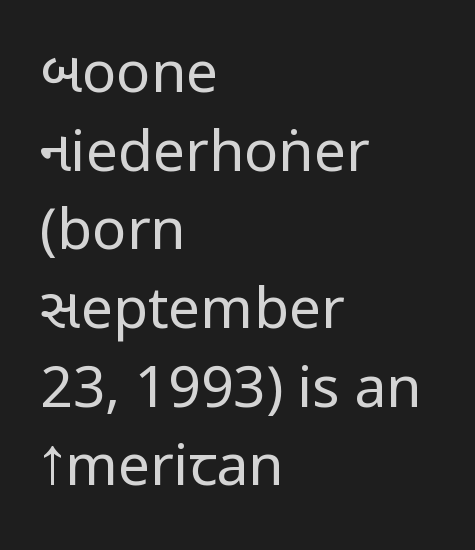
The image shows 57 px regular-weight, condensed sans-serif type, upright; set left-aligned, normal line spacing (1.38x), normal letter spacing, not underlined; low stroke contrast.
